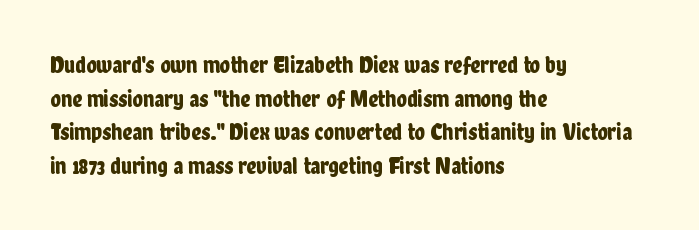
The image shows 24 px text type, upright; set left-aligned, normal line spacing (1.4x), normal letter spacing, not underlined.
